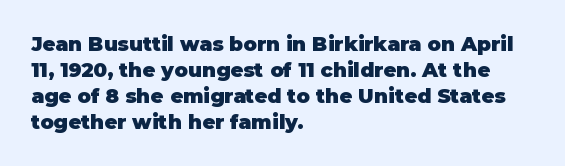
The lettering holds an erect, upright posture throughout. The text block is weighted toward the left margin, trailing off unevenly rightward. The strokes are fattened all the way to bold. Bare-footed words on every line.
